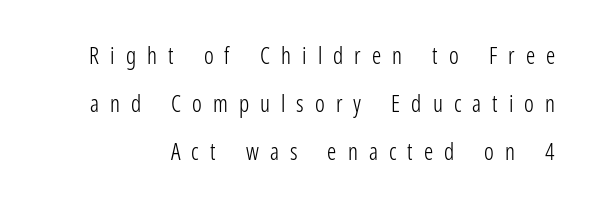
The image shows 23 px text type, upright; set loose line spacing (2.08x), unusually wide letter spacing (+0.48 em), not underlined.
